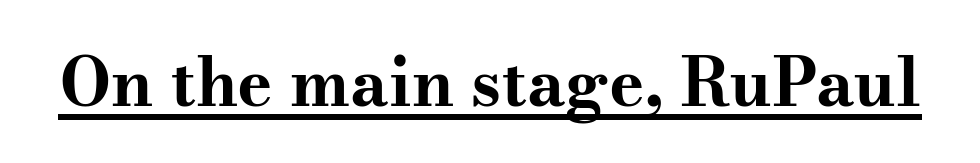
Spacing verdict: proportional, widths tailored to each character. The axis of the letterforms is exactly vertical. Observe the serifs anchoring each vertical stroke in this sample. Is the letter spacing exaggerated? No — it looks like the ordinary default. The passage shown is underscored from start to finish.
